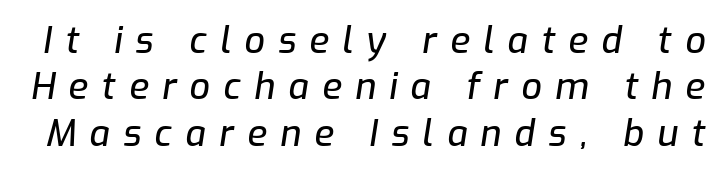
The image shows 36 px text type, italic (leaning right); set normal line spacing (1.29x), unusually wide letter spacing (+0.37 em), not underlined; low stroke contrast and a medium x-height.
